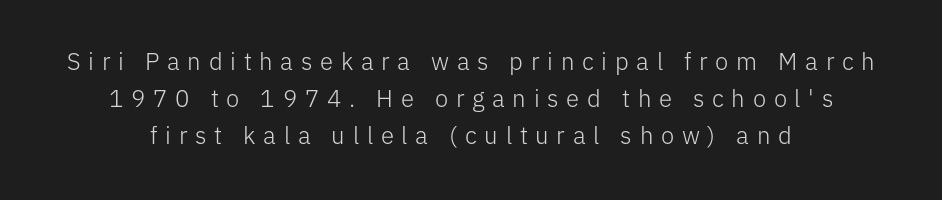
{"italic": "no", "bold": "no", "underline": "no", "align": "center", "line_spacing": "normal", "line_spacing_ratio": 1.54, "letter_spacing": "wide", "letter_spacing_em": 0.32, "glyph_px": 24}
